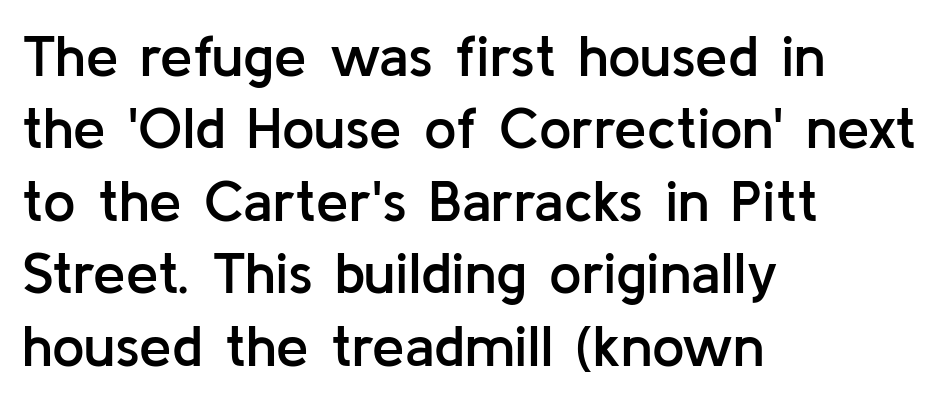
Q: Is the text bold? A: Semi-bold.
Q: Is the text italic (slanted)? A: No, it is upright.
Q: Is the typeface a serif or a sans-serif typeface? A: Sans-serif.
Q: Is the text underlined? A: No.
Q: How is the paragraph aligned? A: Left-aligned.
Q: Is the spacing between letters normal or unusually wide? A: Normal.
Q: Is the spacing between lines tight, normal or loose? A: Normal.
Q: Width (condensed, normal, or wide)? A: Normal.
Q: Stroke contrast? A: Low.
Q: x-height? A: Medium.
Q: Monospaced? A: No.
